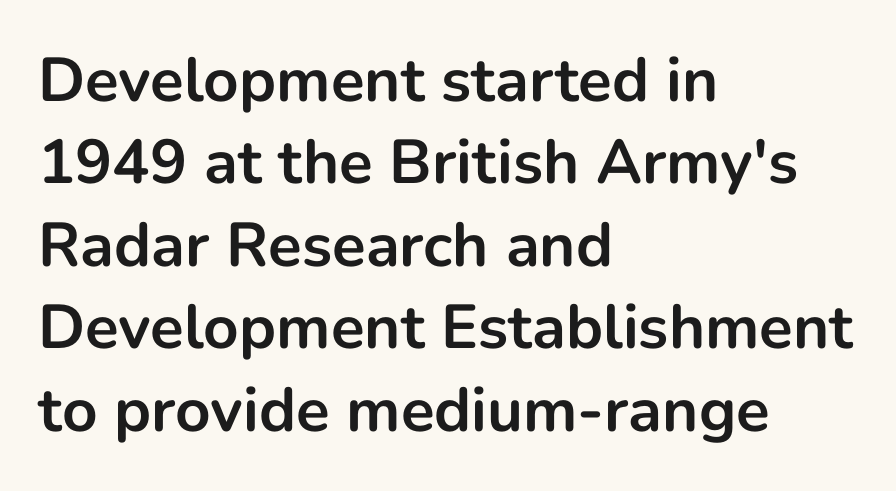
{"serif": "no", "italic": "no", "bold": "yes", "weight": "bold", "width": "normal", "stroke_contrast": "low", "x_height": "medium", "monospaced": "no", "underline": "no", "align": "left", "line_spacing": "normal", "line_spacing_ratio": 1.33, "letter_spacing": "normal", "letter_spacing_em": 0.0, "glyph_px": 62}
